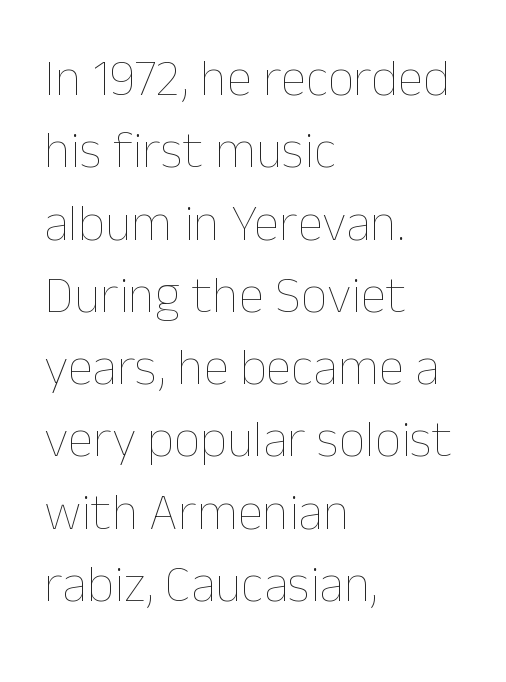
{"italic": "no", "bold": "no", "weight": "thin", "width": "normal", "stroke_contrast": "low", "x_height": "medium", "monospaced": "no", "underline": "no", "align": "left", "line_spacing": "normal", "line_spacing_ratio": 1.39, "letter_spacing": "normal", "letter_spacing_em": 0.0, "glyph_px": 52}
